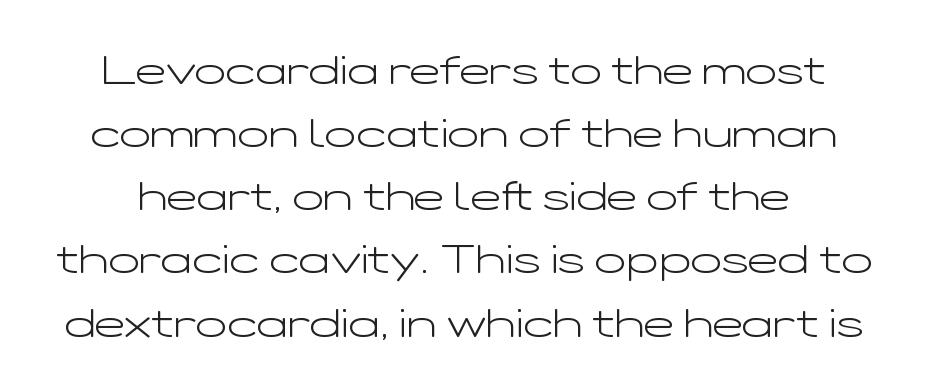
The letterforms sit at book weight or below. The letters carry no serifs — their stems end cleanly without finishing strokes. One glance says typical: line gaps are just what's usual. The letters advance in unequal steps, a hallmark of proportional type. Is the letter spacing exaggerated? No — it looks like the ordinary default.
